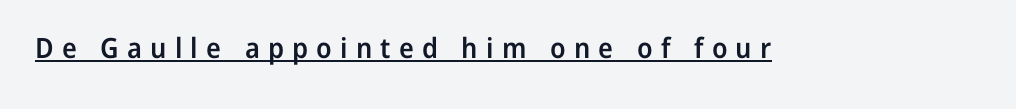
The image shows 28 px semibold sans-serif type, upright; set unusually wide letter spacing (+0.29 em), underlined; low stroke contrast and a medium x-height.
